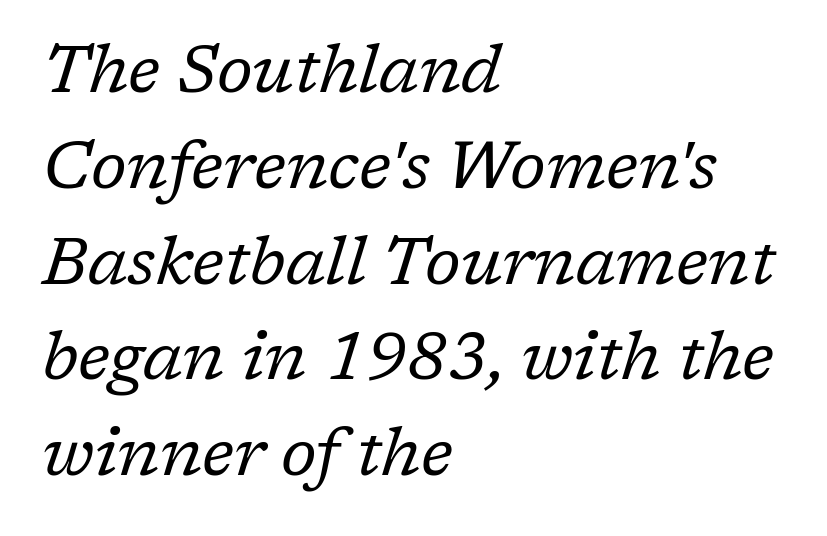
{"serif": "yes", "italic": "yes", "lean": "right", "slant_degrees": 17, "bold": "no", "weight": "regular", "width": "normal", "stroke_contrast": "low", "x_height": "medium", "monospaced": "no", "underline": "no", "align": "left", "line_spacing": "normal", "line_spacing_ratio": 1.43, "letter_spacing": "normal", "letter_spacing_em": 0.0, "glyph_px": 67}
